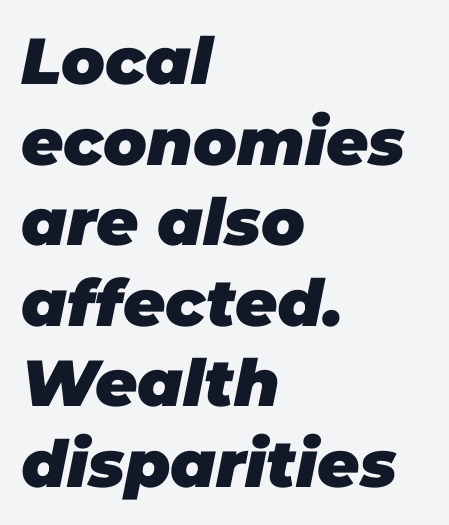
These words are printed bold, with thick strokes throughout. The rag falls on the right side of this text block. Emphasis-style slanted type is in use. The letters sit at their default tracking, neither squeezed nor spread.
